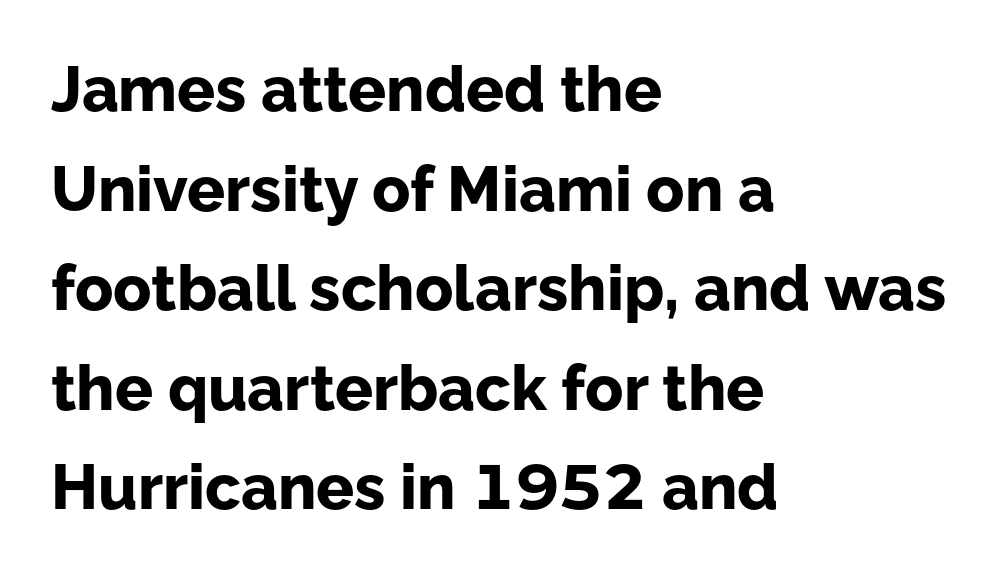
Q: Is the text bold? A: Yes.
Q: Is the text italic (slanted)? A: No, it is upright.
Q: Is the typeface a serif or a sans-serif typeface? A: Sans-serif.
Q: Is the text underlined? A: No.
Q: How is the paragraph aligned? A: Left-aligned.
Q: Is the spacing between letters normal or unusually wide? A: Normal.
Q: Is the spacing between lines tight, normal or loose? A: Normal.
Q: Width (condensed, normal, or wide)? A: Normal.
Q: Stroke contrast? A: Low.
Q: x-height? A: Medium.
Q: Monospaced? A: No.
